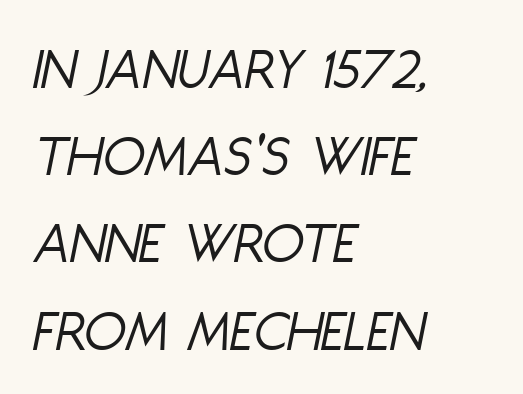
The image shows 61 px light, condensed type, italic (leaning right); set left-aligned, normal line spacing (1.43x), normal letter spacing, not underlined; low stroke contrast and a large x-height.
